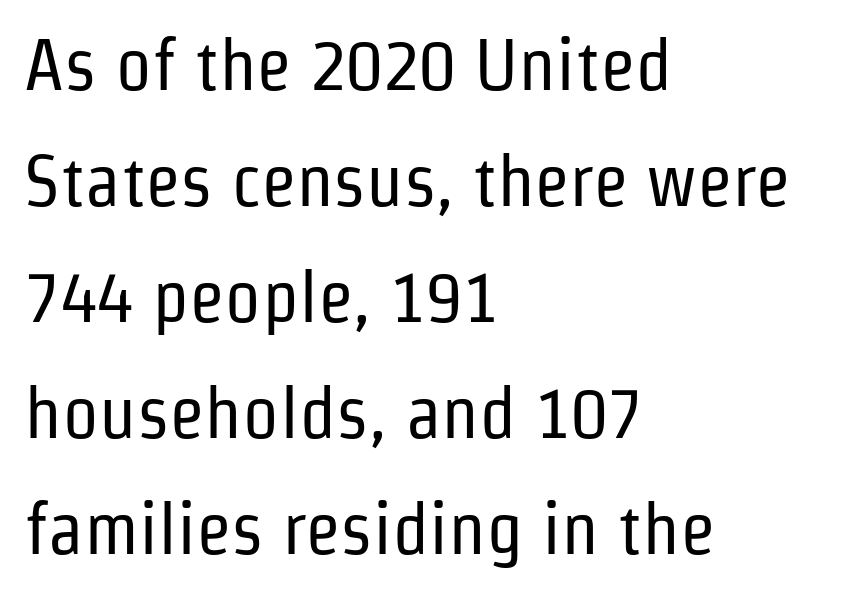
{"serif": "no", "italic": "no", "bold": "no", "weight": "regular", "width": "condensed", "stroke_contrast": "low", "x_height": "medium", "monospaced": "no", "underline": "no", "align": "left", "line_spacing": "normal", "line_spacing_ratio": 1.59, "letter_spacing": "normal", "letter_spacing_em": 0.0, "glyph_px": 73}
